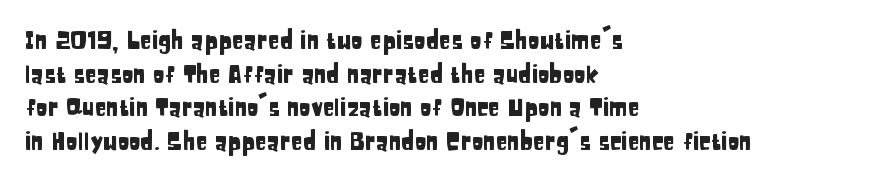
{"italic": "no", "underline": "no", "align": "left", "line_spacing": "normal", "line_spacing_ratio": 1.4, "letter_spacing": "normal", "letter_spacing_em": 0.0, "glyph_px": 24}
